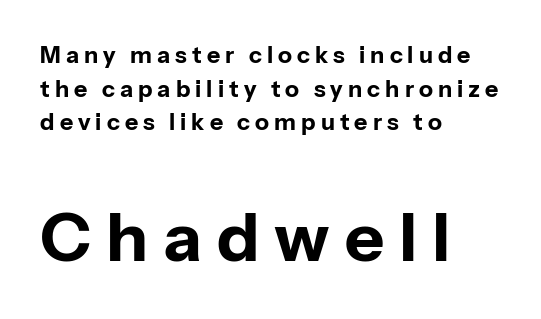
Q: Is the text bold? A: Yes.
Q: Is the text italic (slanted)? A: No, it is upright.
Q: Is the typeface a serif or a sans-serif typeface? A: Sans-serif.
Q: Is the text underlined? A: No.
Q: How is the paragraph aligned? A: Left-aligned.
Q: Is the spacing between letters normal or unusually wide? A: Unusually wide.
Q: Is the spacing between lines tight, normal or loose? A: Normal.
Q: Which block of text is set in a larger size, the first (top) or the second (bottom)? A: The second (bottom) one.
Q: Width (condensed, normal, or wide)? A: Normal.
Q: Stroke contrast? A: Low.
Q: x-height? A: Medium.
Q: Monospaced? A: No.
